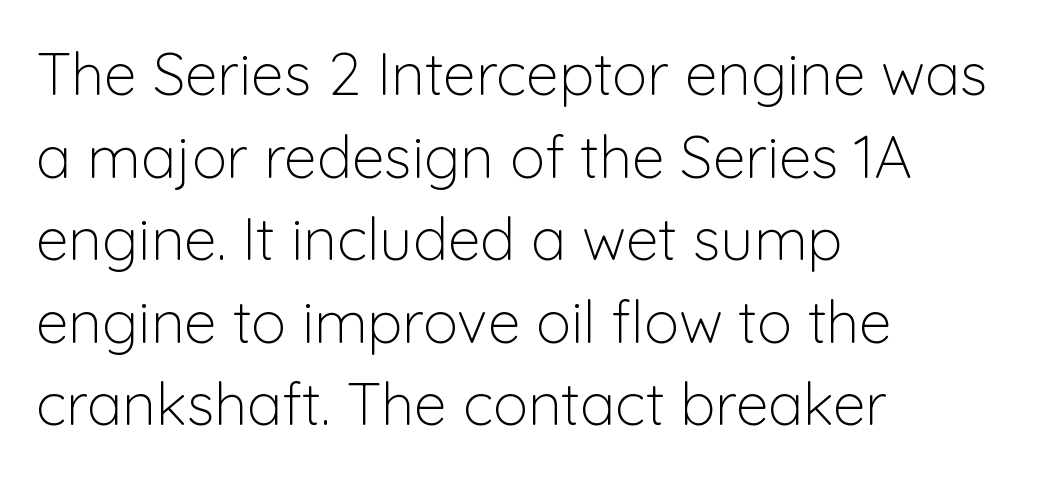
{"serif": "no", "italic": "no", "bold": "no", "weight": "light", "width": "normal", "stroke_contrast": "low", "x_height": "medium", "monospaced": "no", "underline": "no", "align": "left", "line_spacing": "normal", "line_spacing_ratio": 1.4, "letter_spacing": "normal", "letter_spacing_em": 0.0, "glyph_px": 59}
